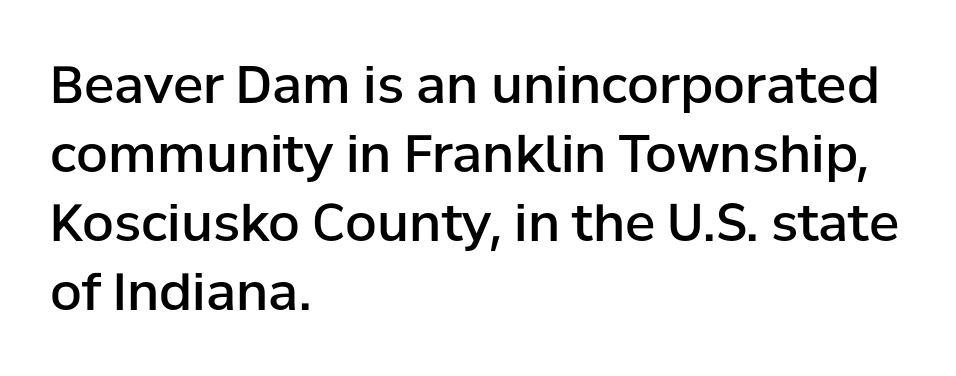
Normally led — the rows are evenly, conventionally spaced. Bare-footed words on every line. The line texture is even and compact thanks to regular tracking. One-word summary of the alignment: left.
